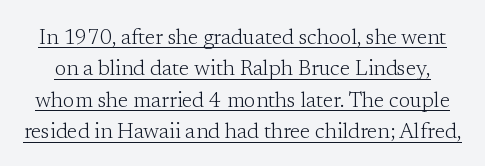
Default kerning and tracking; the words read as compact shapes. Vertical spacing — default. The lettering is marked with a stroke running underneath it. Do the letters lean? They stand straight. Is the stroke heavy? The answer is a plain regular-or-lighter.
